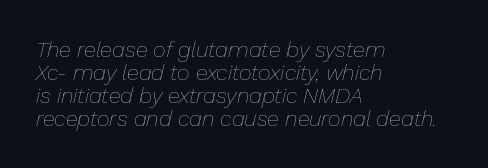
Q: Is the text bold? A: No.
Q: Is the text italic (slanted)? A: Yes, it leans right by about 13 degrees.
Q: Is the text underlined? A: No.
Q: How is the paragraph aligned? A: Left-aligned.
Q: Is the spacing between letters normal or unusually wide? A: Normal.
Q: Is the spacing between lines tight, normal or loose? A: Tight.
